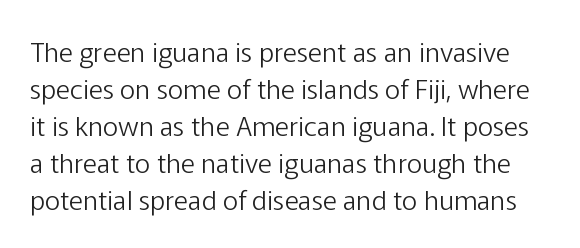
Q: Is the text bold? A: No.
Q: Is the text italic (slanted)? A: No, it is upright.
Q: Is the text underlined? A: No.
Q: Is the spacing between letters normal or unusually wide? A: Normal.
Q: Is the spacing between lines tight, normal or loose? A: Normal.
